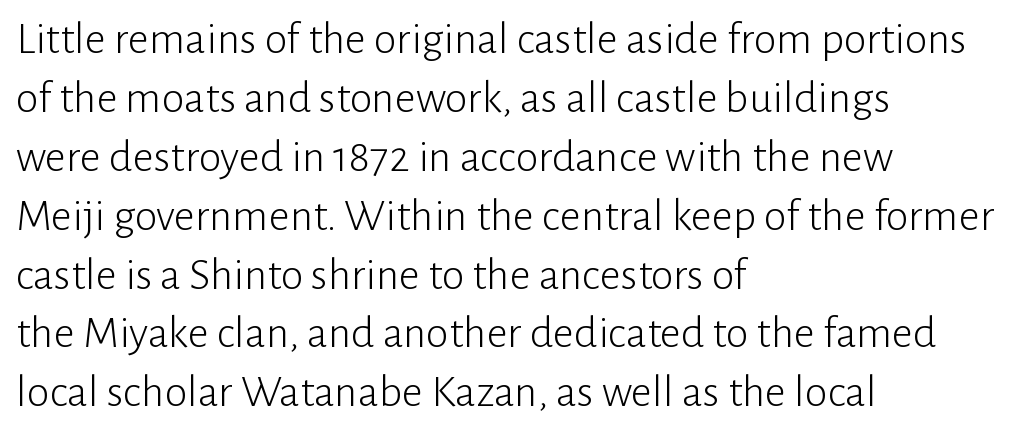
{"serif": "no", "italic": "no", "bold": "no", "weight": "light", "width": "normal", "stroke_contrast": "low", "x_height": "medium", "monospaced": "no", "underline": "no", "align": "left", "line_spacing": "normal", "line_spacing_ratio": 1.28, "letter_spacing": "normal", "letter_spacing_em": 0.0, "glyph_px": 46}
